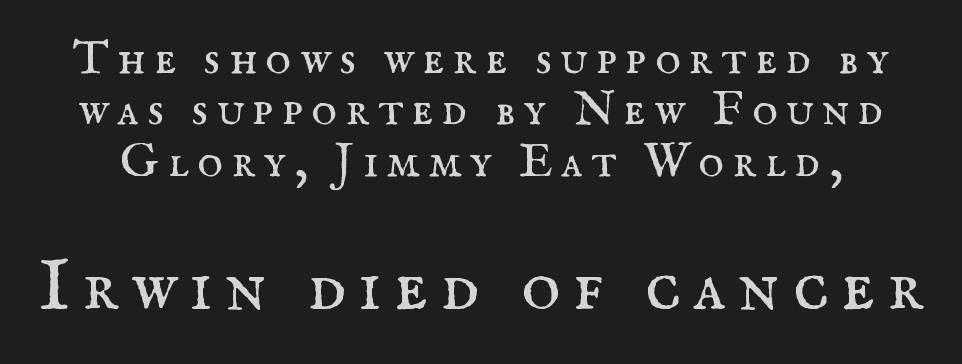
Q: Is the text bold? A: No.
Q: Is the text italic (slanted)? A: No, it is upright.
Q: Is the typeface a serif or a sans-serif typeface? A: Serif.
Q: Is the text underlined? A: No.
Q: Is the spacing between lines tight, normal or loose? A: Tight.
Q: Which block of text is set in a larger size, the first (top) or the second (bottom)? A: The second (bottom) one.
Q: Width (condensed, normal, or wide)? A: Normal.
Q: Stroke contrast? A: Medium.
Q: x-height? A: Small.
Q: Monospaced? A: No.
